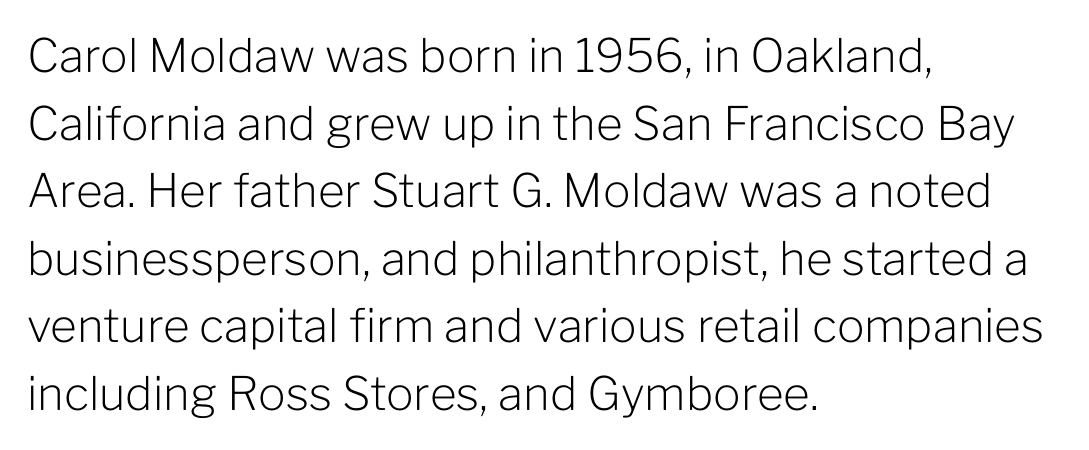
The gaps between neighbouring characters are ordinary and unremarkable. The gap between lines stays unmarked. Nope, not italic — everything's standing straight. A typesetter would label this face a sans. This reads as an unemphasized weight, regular at the heaviest. Baseline-to-baseline distance is the conventional proportion of letter height.
